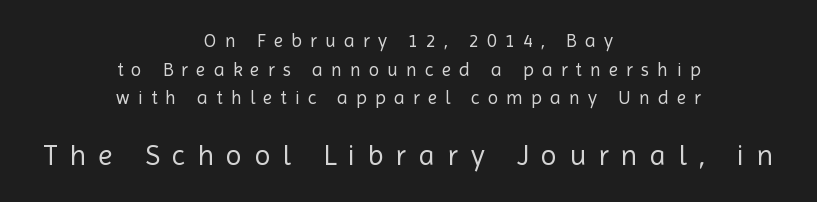
{"serif": "no", "italic": "no", "bold": "no", "weight": "regular", "width": "normal", "x_height": "medium", "monospaced": "no", "underline": "no", "align": "center", "line_spacing": "normal", "line_spacing_ratio": 1.51, "letter_spacing": "wide", "letter_spacing_em": 0.43, "larger_block": "second", "size_ratio": 1.53, "glyph_px": 29}
